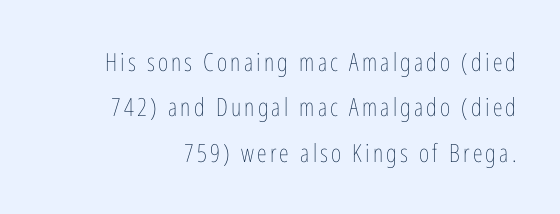
The image shows 25 px text type, upright; set line spacing 1.82x, not underlined.
